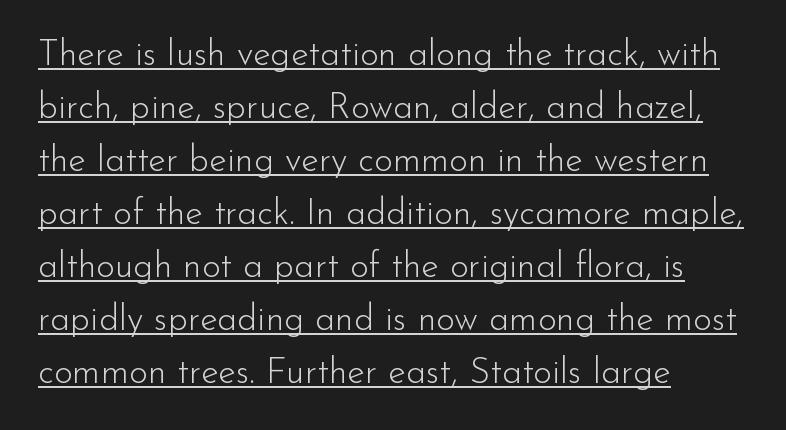
The image shows 36 px light sans-serif type, upright; set left-aligned, normal line spacing (1.47x), normal letter spacing, underlined; low stroke contrast and a small x-height.
